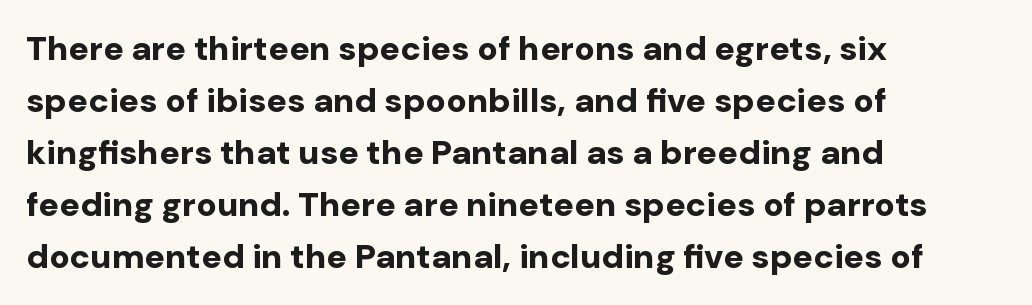
Reading down the column, the eye jumps a familiar distance to each next line. Looks like regular typesetting: each glyph gets only the width it needs. Characters remain perfectly vertical along every line. Every letter is thick-stroked: bold, no question.
